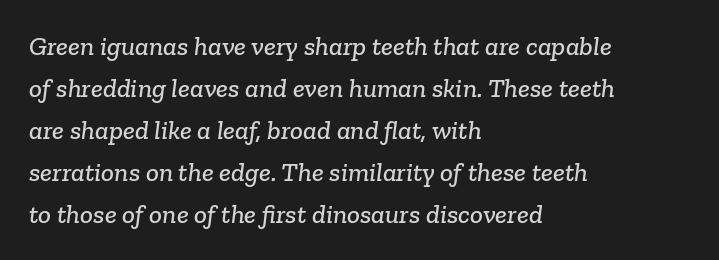
{"underline": "no", "align": "left", "line_spacing": "normal", "line_spacing_ratio": 1.56, "letter_spacing": "normal", "letter_spacing_em": 0.0, "glyph_px": 27}
